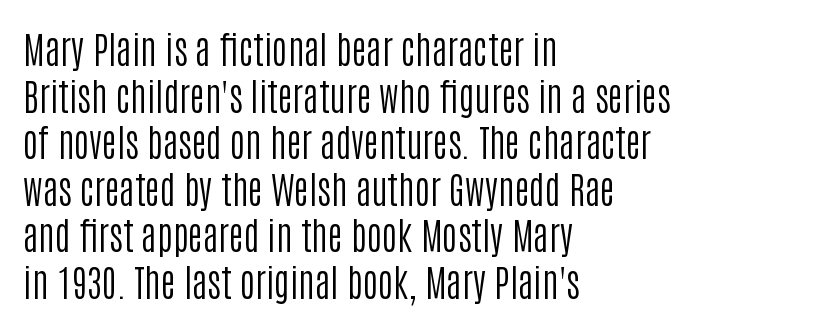
Q: Is the text bold? A: No.
Q: Is the text italic (slanted)? A: No, it is upright.
Q: Is the typeface a serif or a sans-serif typeface? A: Sans-serif.
Q: Is the text underlined? A: No.
Q: How is the paragraph aligned? A: Left-aligned.
Q: Is the spacing between letters normal or unusually wide? A: Normal.
Q: Is the spacing between lines tight, normal or loose? A: Normal.
Q: Width (condensed, normal, or wide)? A: Condensed.
Q: Stroke contrast? A: Low.
Q: x-height? A: Large.
Q: Monospaced? A: No.
